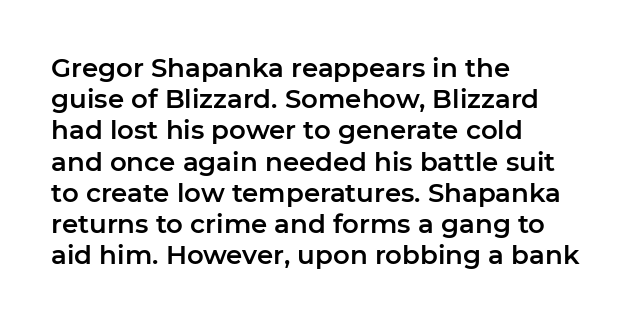
The image shows 26 px text type, upright; set left-aligned, line spacing 1.2x, normal letter spacing, not underlined.
